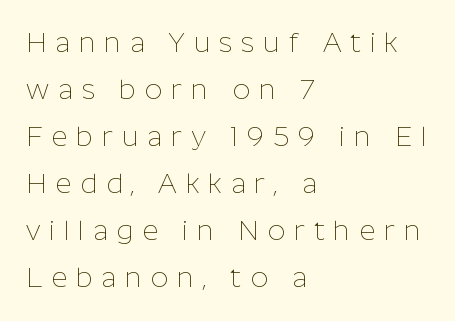
Q: Is the text bold? A: No.
Q: Is the text italic (slanted)? A: No, it is upright.
Q: Is the typeface a serif or a sans-serif typeface? A: Sans-serif.
Q: Is the text underlined? A: No.
Q: How is the paragraph aligned? A: Left-aligned.
Q: Is the spacing between letters normal or unusually wide? A: Unusually wide.
Q: Is the spacing between lines tight, normal or loose? A: Normal.
Q: Width (condensed, normal, or wide)? A: Normal.
Q: Stroke contrast? A: Low.
Q: x-height? A: Medium.
Q: Monospaced? A: No.
